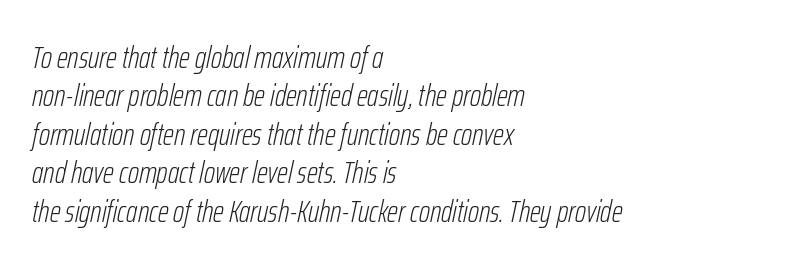
{"italic": "yes", "lean": "right", "slant_degrees": 12, "bold": "no", "weight": "light", "width": "condensed", "stroke_contrast": "low", "x_height": "medium", "monospaced": "no", "underline": "no", "align": "left", "line_spacing_ratio": 1.24, "letter_spacing": "normal", "letter_spacing_em": 0.0, "glyph_px": 31}
